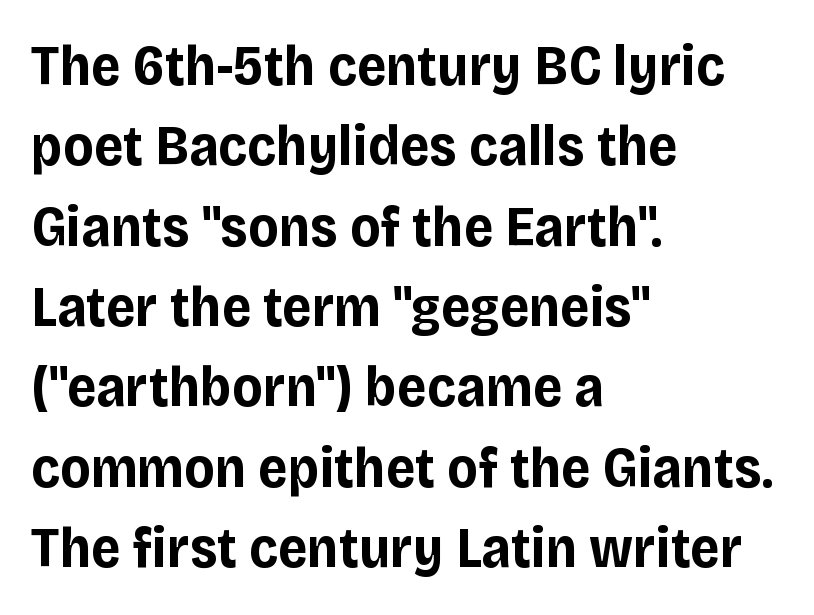
Q: Is the text bold? A: Yes.
Q: Is the text italic (slanted)? A: No, it is upright.
Q: Is the typeface a serif or a sans-serif typeface? A: Sans-serif.
Q: Is the text underlined? A: No.
Q: How is the paragraph aligned? A: Left-aligned.
Q: Is the spacing between letters normal or unusually wide? A: Normal.
Q: Is the spacing between lines tight, normal or loose? A: Normal.
Q: Width (condensed, normal, or wide)? A: Normal.
Q: Stroke contrast? A: Low.
Q: x-height? A: Large.
Q: Monospaced? A: No.
